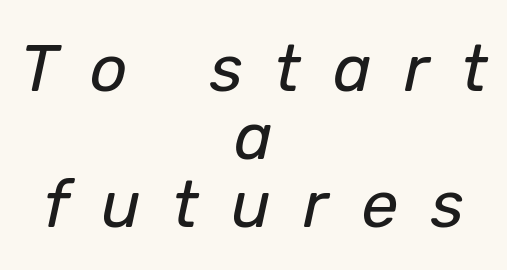
Unbolded letterforms with no extra heft. The vertical gap from one line to the next is small. Spacing verdict: proportional, widths tailored to each character. The typography opts for an oblique posture over an upright one. The text block is weighted toward neither margin, spreading evenly from the middle.
